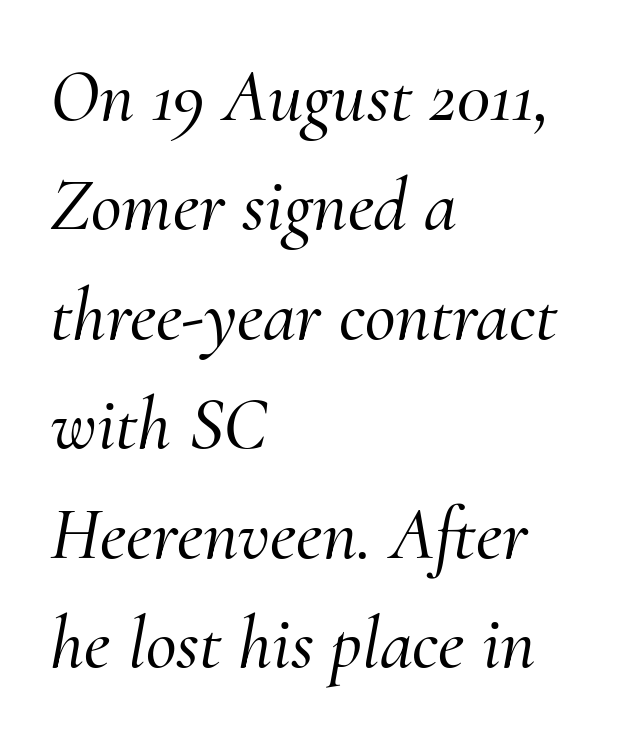
Q: Is the text italic (slanted)? A: Yes, it leans right by about 10 degrees.
Q: Is the typeface a serif or a sans-serif typeface? A: Serif.
Q: Is the text underlined? A: No.
Q: How is the paragraph aligned? A: Left-aligned.
Q: Is the spacing between letters normal or unusually wide? A: Normal.
Q: Is the spacing between lines tight, normal or loose? A: Normal.
Q: Width (condensed, normal, or wide)? A: Normal.
Q: Stroke contrast? A: Medium.
Q: x-height? A: Small.
Q: Monospaced? A: No.
